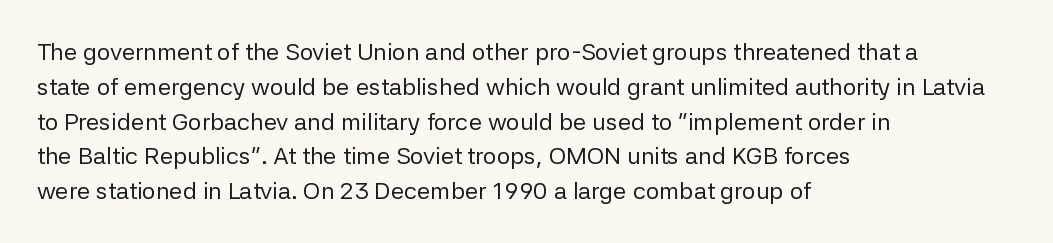
{"italic": "no", "bold": "no", "underline": "no", "align": "left", "line_spacing": "normal", "line_spacing_ratio": 1.45, "letter_spacing": "normal", "letter_spacing_em": 0.0, "glyph_px": 24}
